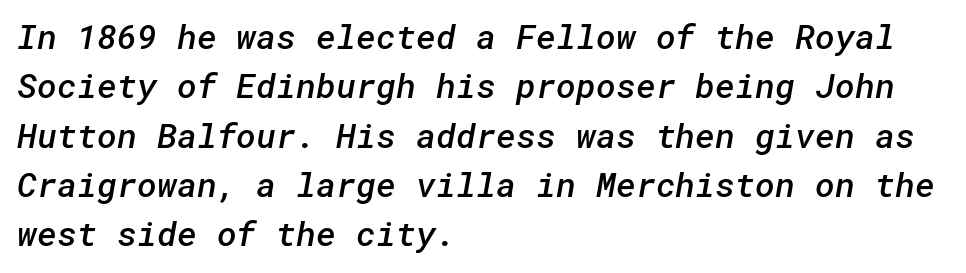
Q: Is the text bold? A: Semi-bold.
Q: Is the typeface a serif or a sans-serif typeface? A: Sans-serif.
Q: Is the text underlined? A: No.
Q: How is the paragraph aligned? A: Left-aligned.
Q: Is the spacing between letters normal or unusually wide? A: Normal.
Q: Is the spacing between lines tight, normal or loose? A: Normal.
Q: Width (condensed, normal, or wide)? A: Normal.
Q: Stroke contrast? A: Low.
Q: x-height? A: Medium.
